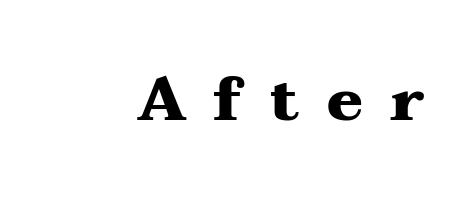
The image shows 60 px heavy, wide serif type, upright; set unusually wide letter spacing (+0.45 em), not underlined; medium stroke contrast and a medium x-height.
